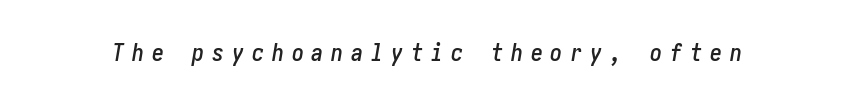
{"italic": "yes", "lean": "right", "slant_degrees": 10, "underline": "no", "letter_spacing": "wide", "letter_spacing_em": 0.33, "glyph_px": 24}
